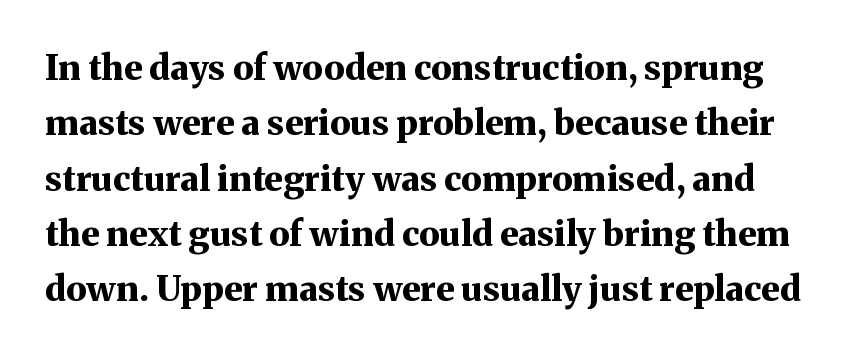
Little horizontal feet cap the strokes, marking this as serif type. Underline: absent. Notice how descenders clear the ascenders below comfortably — that's standard leading. Tall strokes in this sample are plumb rather than angled.
